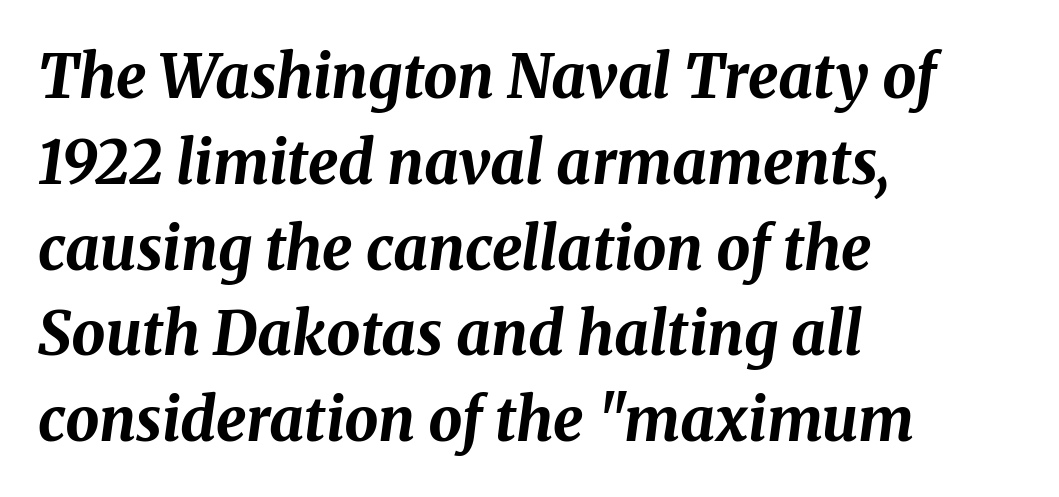
Q: Is the text bold? A: Yes.
Q: Is the text italic (slanted)? A: Yes, it leans right by about 8 degrees.
Q: Is the text underlined? A: No.
Q: How is the paragraph aligned? A: Left-aligned.
Q: Is the spacing between letters normal or unusually wide? A: Normal.
Q: Is the spacing between lines tight, normal or loose? A: Normal.
Q: Width (condensed, normal, or wide)? A: Normal.
Q: Stroke contrast? A: Medium.
Q: x-height? A: Medium.
Q: Monospaced? A: No.
